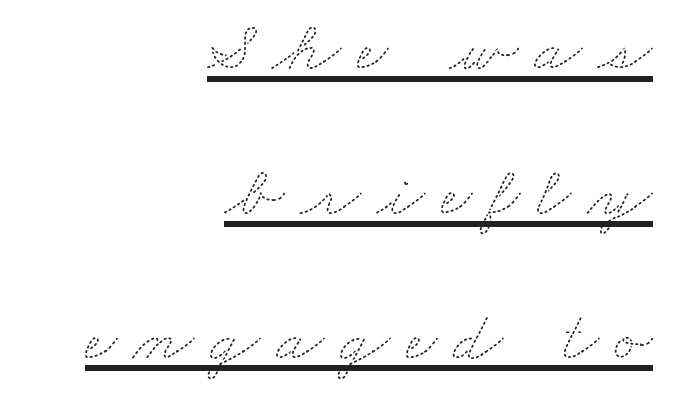
{"bold": "no", "weight": "thin", "width": "wide", "stroke_contrast": "medium", "x_height": "small", "monospaced": "no", "underline": "yes", "align": "right", "line_spacing": "loose", "line_spacing_ratio": 2.07, "letter_spacing": "wide", "letter_spacing_em": 0.23, "glyph_px": 70}
